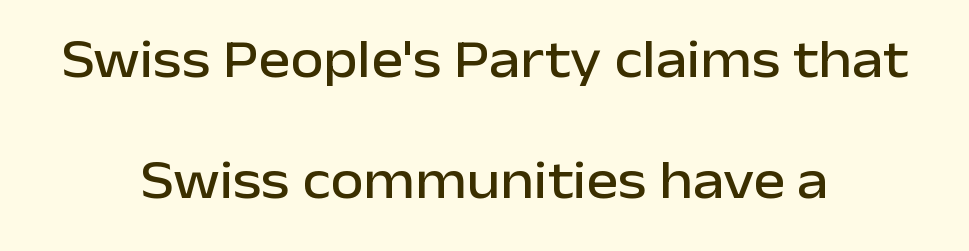
The image shows 54 px sans-serif type, upright; set centered, loose line spacing (2.25x), normal letter spacing, not underlined; low stroke contrast and a medium x-height.
